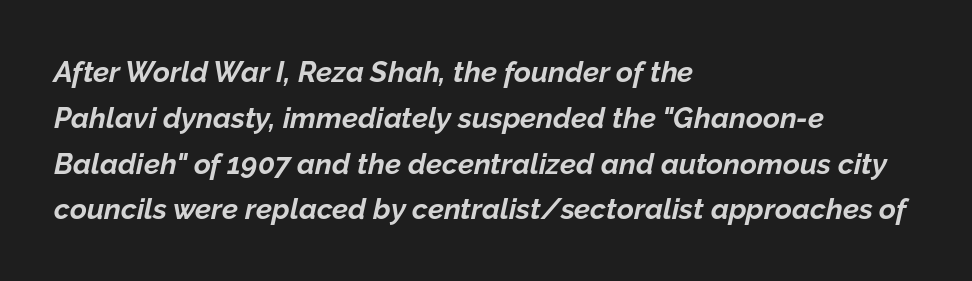
The image shows 29 px bold type, italic (leaning right); set left-aligned, normal line spacing (1.58x), normal letter spacing, not underlined; low stroke contrast and a medium x-height.
